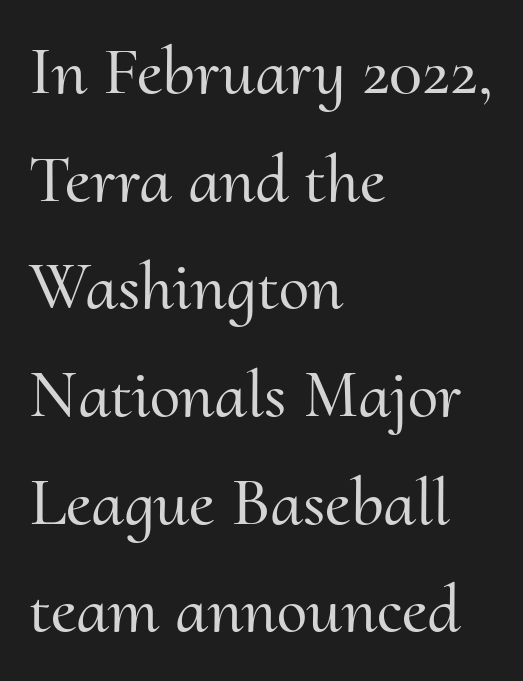
Q: Is the text italic (slanted)? A: No, it is upright.
Q: Is the typeface a serif or a sans-serif typeface? A: Serif.
Q: Is the text underlined? A: No.
Q: How is the paragraph aligned? A: Left-aligned.
Q: Is the spacing between letters normal or unusually wide? A: Normal.
Q: Is the spacing between lines tight, normal or loose? A: Normal.
Q: Width (condensed, normal, or wide)? A: Normal.
Q: Stroke contrast? A: Medium.
Q: x-height? A: Small.
Q: Monospaced? A: No.
